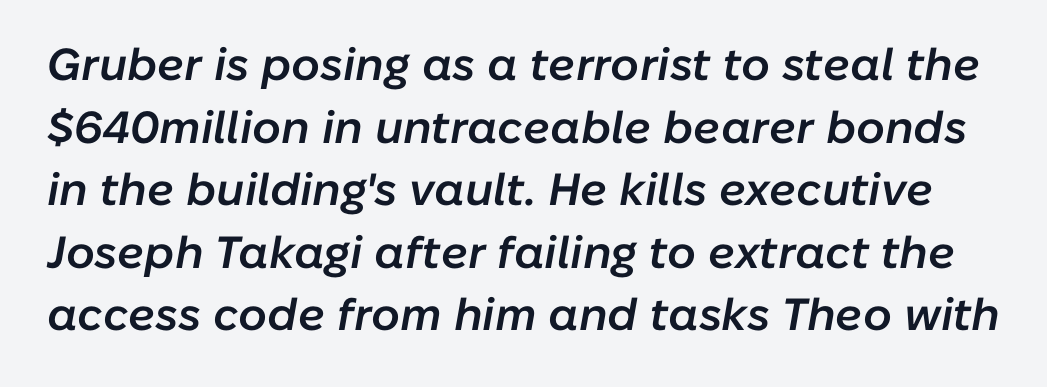
Q: Is the text bold? A: Semi-bold.
Q: Is the text italic (slanted)? A: Yes, it leans right by about 10 degrees.
Q: Is the text underlined? A: No.
Q: Is the spacing between letters normal or unusually wide? A: Normal.
Q: Is the spacing between lines tight, normal or loose? A: Normal.
Q: Width (condensed, normal, or wide)? A: Normal.
Q: Stroke contrast? A: Low.
Q: x-height? A: Medium.
Q: Monospaced? A: No.
